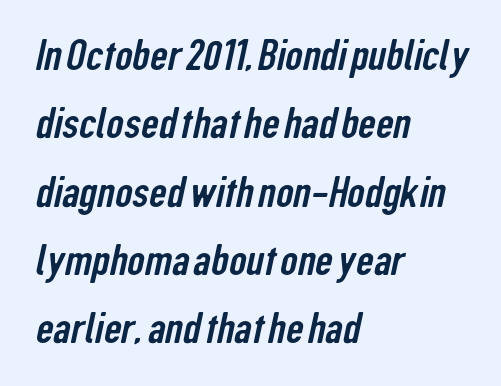
Only glyphs here, with clear space below each row. The face used here is proportionally spaced, like ordinary book or web type. The characters display no serif detailing; their extremities are plain. Alignment: flush left. Leading: standard. You could call the tracking neutral — neither tight nor loose.
